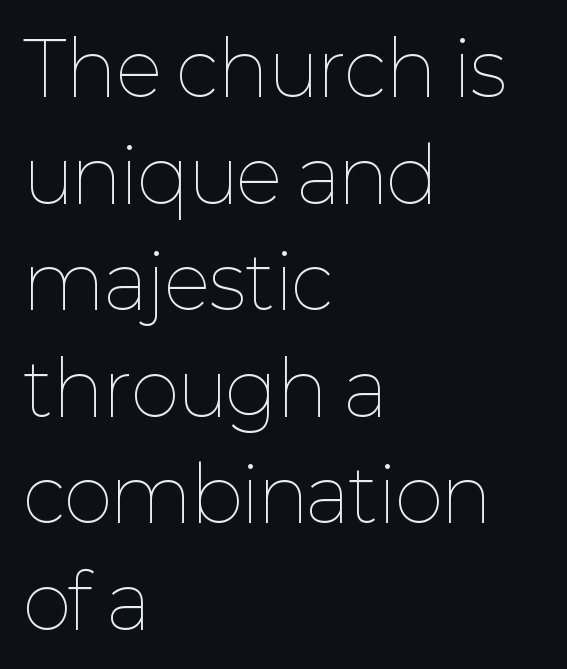
The image shows 74 px thin type, upright; set left-aligned, normal line spacing (1.44x), normal letter spacing, not underlined; low stroke contrast and a medium x-height.
